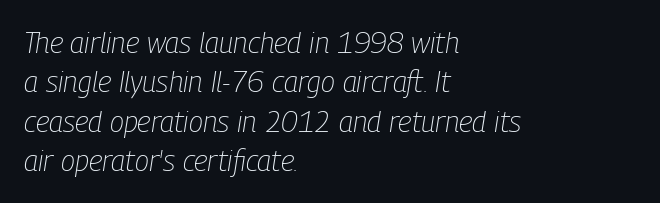
The designer left line spacing at the default. All the whitespace from short lines collects on the right. The rendering applies a slant to the glyphs. This rendering leaves character spacing at its baseline value.
